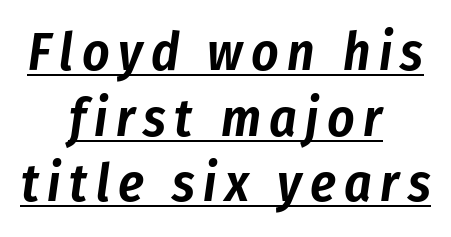
The image shows 53 px condensed type, italic (leaning right); set centered, line spacing 1.24x, underlined; low stroke contrast and a medium x-height.
